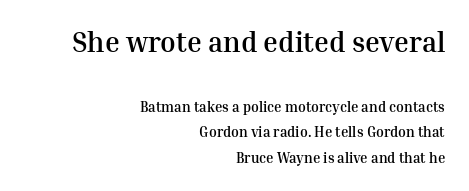
The image shows 28 px semibold serif type, upright; set right-aligned, line spacing 1.83x, normal letter spacing, not underlined; the first (top) block is 2.0x larger; medium stroke contrast and a medium x-height.
